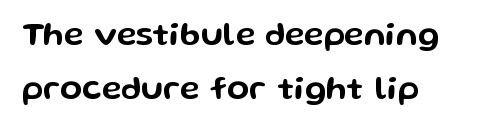
{"serif": "no", "italic": "no", "width": "wide", "stroke_contrast": "low", "x_height": "medium", "monospaced": "no", "underline": "no", "align": "left", "line_spacing": "normal", "line_spacing_ratio": 1.64, "letter_spacing": "normal", "letter_spacing_em": 0.0, "glyph_px": 33}
